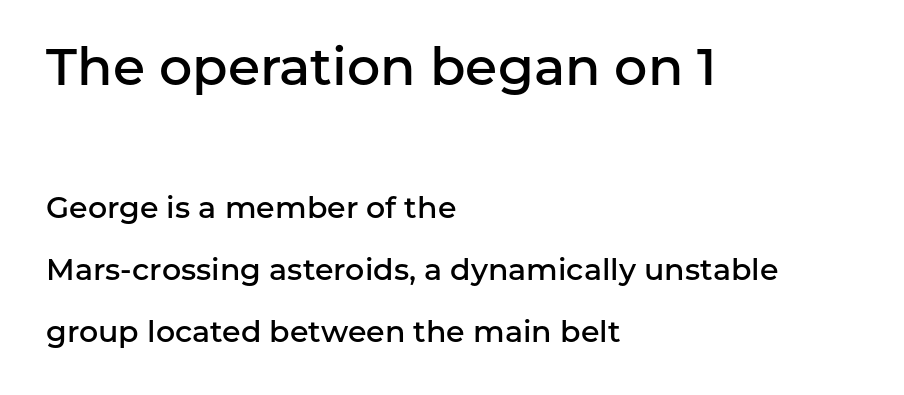
{"serif": "no", "italic": "no", "bold": "semi", "weight": "semibold", "width": "normal", "stroke_contrast": "low", "x_height": "medium", "monospaced": "no", "underline": "no", "align": "left", "line_spacing": "loose", "line_spacing_ratio": 2.07, "letter_spacing": "normal", "letter_spacing_em": 0.0, "larger_block": "first", "size_ratio": 1.73, "glyph_px": 52}
